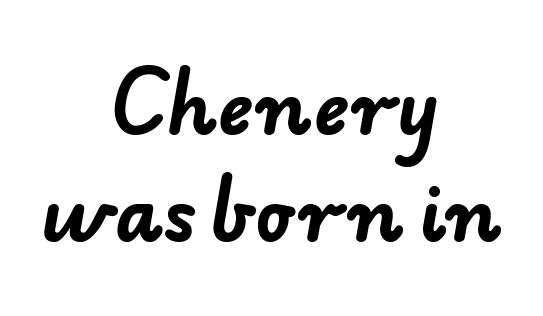
Q: Is the text bold? A: Yes.
Q: Is the typeface a serif or a sans-serif typeface? A: Sans-serif.
Q: Is the text underlined? A: No.
Q: How is the paragraph aligned? A: Centered.
Q: Is the spacing between letters normal or unusually wide? A: Normal.
Q: Is the spacing between lines tight, normal or loose? A: Normal.
Q: Width (condensed, normal, or wide)? A: Normal.
Q: Stroke contrast? A: Low.
Q: x-height? A: Small.
Q: Monospaced? A: No.
